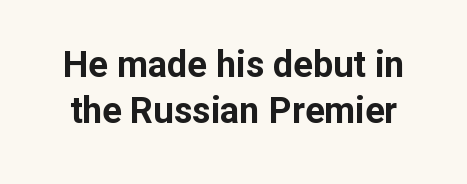
{"serif": "no", "italic": "no", "bold": "yes", "weight": "bold", "width": "normal", "stroke_contrast": "low", "x_height": "medium", "monospaced": "no", "underline": "no", "line_spacing": "normal", "line_spacing_ratio": 1.28, "letter_spacing": "normal", "letter_spacing_em": 0.0, "glyph_px": 36}
